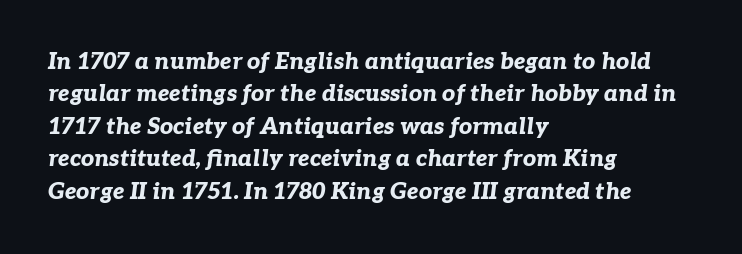
Q: Is the text bold? A: Yes.
Q: Is the text italic (slanted)? A: Yes, it leans right by about 7 degrees.
Q: Is the text underlined? A: No.
Q: How is the paragraph aligned? A: Left-aligned.
Q: Is the spacing between letters normal or unusually wide? A: Normal.
Q: Is the spacing between lines tight, normal or loose? A: Normal.
